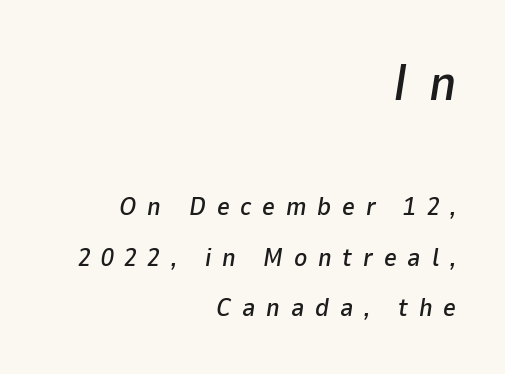
Q: Is the text italic (slanted)? A: Yes, it leans right by about 9 degrees.
Q: Is the text underlined? A: No.
Q: How is the paragraph aligned? A: Right-aligned.
Q: Is the spacing between letters normal or unusually wide? A: Unusually wide.
Q: Is the spacing between lines tight, normal or loose? A: Loose.
Q: Which block of text is set in a larger size, the first (top) or the second (bottom)? A: The first (top) one.
Q: Width (condensed, normal, or wide)? A: Normal.
Q: Stroke contrast? A: Low.
Q: x-height? A: Medium.
Q: Monospaced? A: No.
